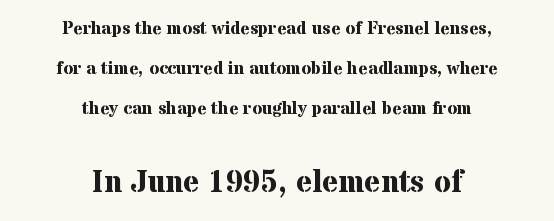
The image shows 31 px bold serif type, upright; set centered, loose line spacing (2.22x), normal letter spacing, not underlined; the second (bottom) block is 1.72x larger; medium stroke contrast and a medium x-height.
